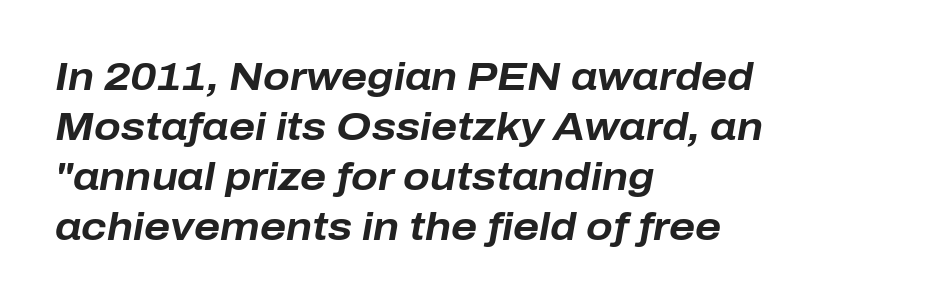
The image shows 39 px bold type, italic (leaning right); set left-aligned, normal line spacing (1.28x), normal letter spacing, not underlined; low stroke contrast and a medium x-height.
